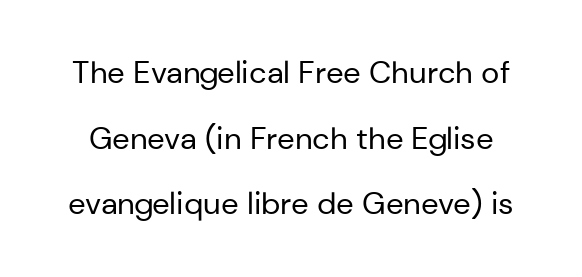
The image shows 31 px regular-weight sans-serif type, upright; set loose line spacing (2.12x), normal letter spacing, not underlined; low stroke contrast and a medium x-height.
